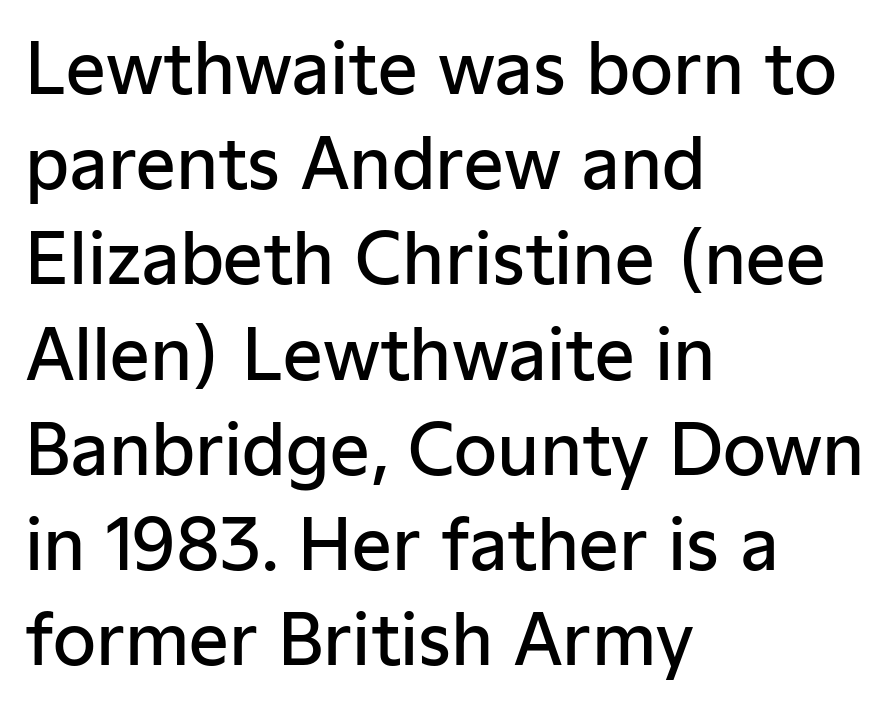
{"serif": "no", "italic": "no", "bold": "semi", "weight": "semibold", "width": "normal", "stroke_contrast": "low", "x_height": "medium", "monospaced": "no", "underline": "no", "align": "left", "line_spacing": "normal", "line_spacing_ratio": 1.36, "letter_spacing": "normal", "letter_spacing_em": 0.0, "glyph_px": 70}
